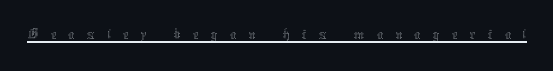
The image shows 33 px thin type, upright; set unusually wide letter spacing (+0.36 em), underlined; medium stroke contrast and a medium x-height.
